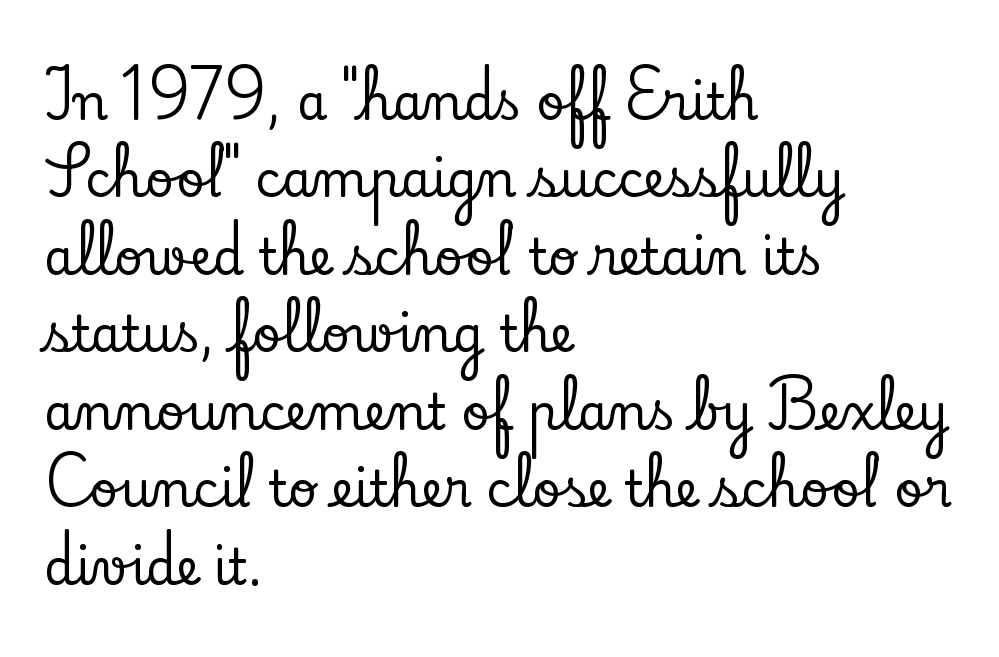
Q: Is the text italic (slanted)? A: No, it is upright.
Q: Is the typeface a serif or a sans-serif typeface? A: Serif.
Q: Is the text underlined? A: No.
Q: How is the paragraph aligned? A: Left-aligned.
Q: Is the spacing between letters normal or unusually wide? A: Normal.
Q: Is the spacing between lines tight, normal or loose? A: Normal.
Q: Width (condensed, normal, or wide)? A: Normal.
Q: Stroke contrast? A: Low.
Q: x-height? A: Small.
Q: Monospaced? A: No.
